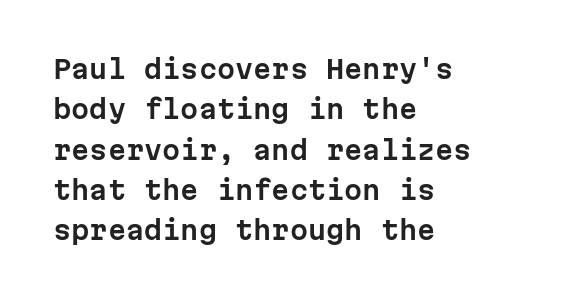
{"italic": "no", "underline": "no", "align": "left", "line_spacing": "normal", "line_spacing_ratio": 1.55, "letter_spacing": "normal", "letter_spacing_em": 0.0, "glyph_px": 26}
